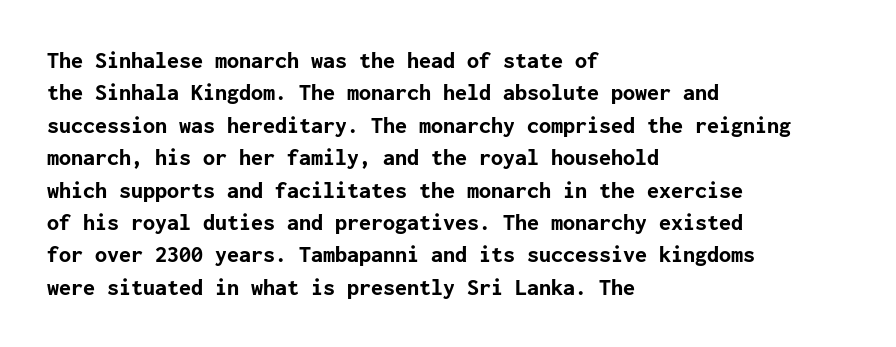
Q: Is the text bold? A: Yes.
Q: Is the text italic (slanted)? A: No, it is upright.
Q: Is the text underlined? A: No.
Q: How is the paragraph aligned? A: Left-aligned.
Q: Is the spacing between letters normal or unusually wide? A: Normal.
Q: Is the spacing between lines tight, normal or loose? A: Normal.
